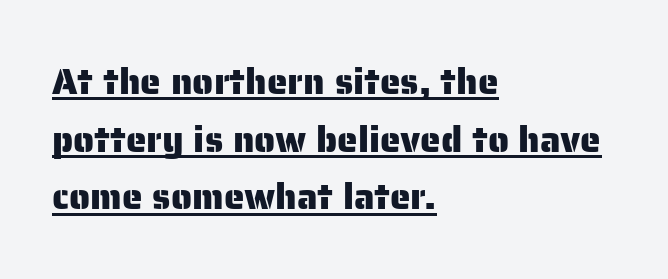
{"serif": "no", "italic": "no", "width": "normal", "stroke_contrast": "low", "x_height": "medium", "monospaced": "no", "underline": "yes", "align": "left", "line_spacing": "normal", "line_spacing_ratio": 1.56, "letter_spacing": "normal", "letter_spacing_em": 0.0, "glyph_px": 37}
